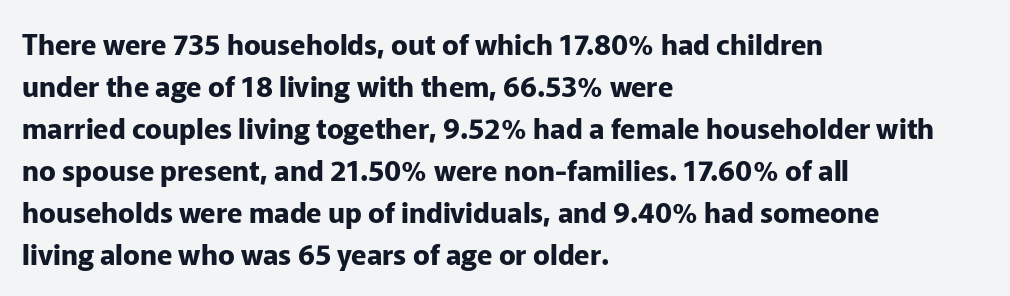
Q: Is the text bold? A: Yes.
Q: Is the text italic (slanted)? A: No, it is upright.
Q: Is the typeface a serif or a sans-serif typeface? A: Sans-serif.
Q: Is the text underlined? A: No.
Q: How is the paragraph aligned? A: Left-aligned.
Q: Is the spacing between letters normal or unusually wide? A: Normal.
Q: Is the spacing between lines tight, normal or loose? A: Normal.
Q: Width (condensed, normal, or wide)? A: Normal.
Q: Stroke contrast? A: Low.
Q: x-height? A: Medium.
Q: Monospaced? A: No.
